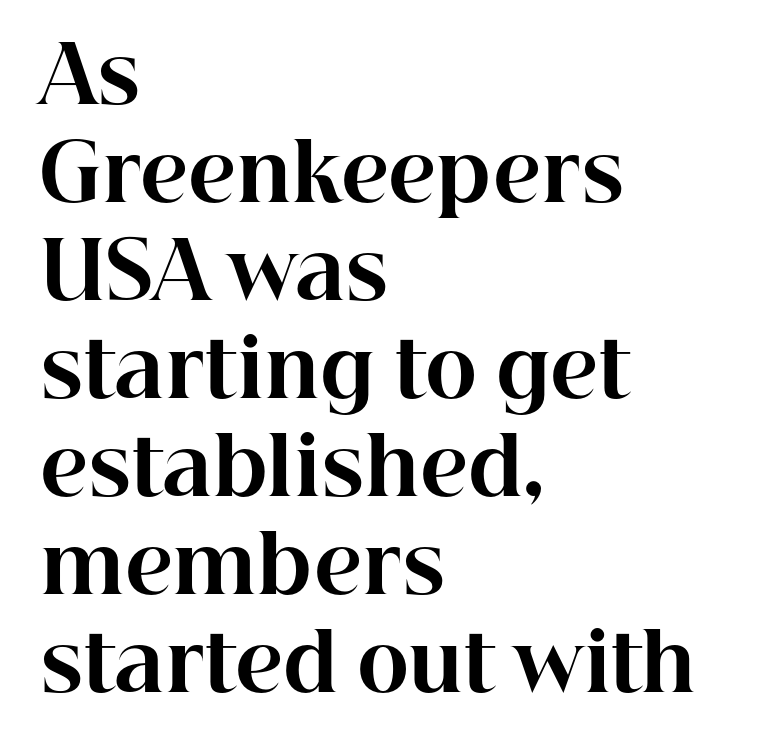
Q: Is the text bold? A: Yes.
Q: Is the text italic (slanted)? A: No, it is upright.
Q: Is the typeface a serif or a sans-serif typeface? A: Serif.
Q: Is the text underlined? A: No.
Q: How is the paragraph aligned? A: Left-aligned.
Q: Is the spacing between letters normal or unusually wide? A: Normal.
Q: Width (condensed, normal, or wide)? A: Normal.
Q: Stroke contrast? A: High.
Q: x-height? A: Medium.
Q: Monospaced? A: No.
